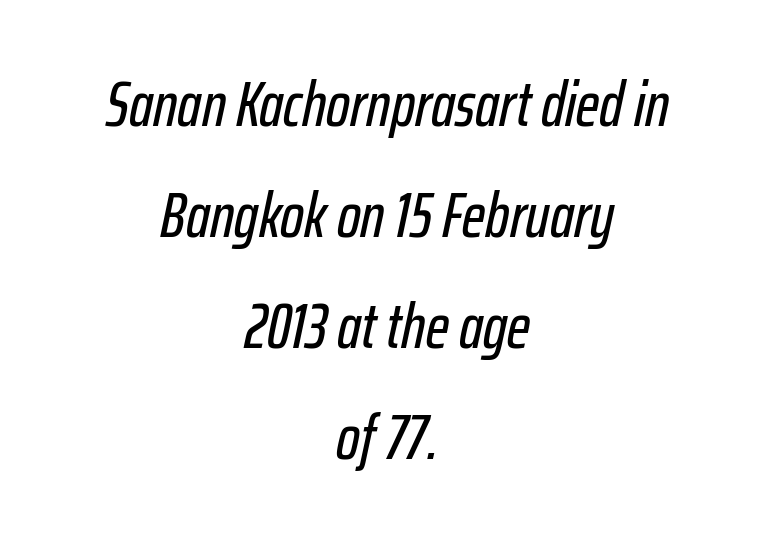
Q: Is the text italic (slanted)? A: Yes, it leans right by about 12 degrees.
Q: Is the text underlined? A: No.
Q: How is the paragraph aligned? A: Centered.
Q: Is the spacing between letters normal or unusually wide? A: Normal.
Q: Width (condensed, normal, or wide)? A: Condensed.
Q: Stroke contrast? A: Low.
Q: x-height? A: Medium.
Q: Monospaced? A: No.
